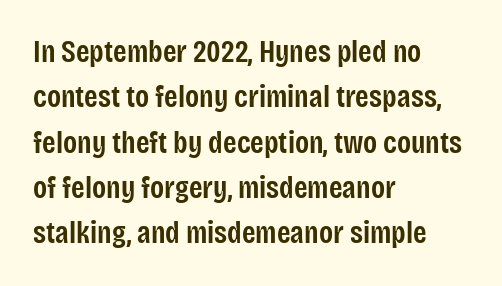
Q: Is the text bold? A: Semi-bold.
Q: Is the text italic (slanted)? A: No, it is upright.
Q: Is the typeface a serif or a sans-serif typeface? A: Sans-serif.
Q: Is the text underlined? A: No.
Q: How is the paragraph aligned? A: Left-aligned.
Q: Is the spacing between letters normal or unusually wide? A: Normal.
Q: Is the spacing between lines tight, normal or loose? A: Normal.
Q: Width (condensed, normal, or wide)? A: Condensed.
Q: Stroke contrast? A: Low.
Q: x-height? A: Large.
Q: Monospaced? A: No.
